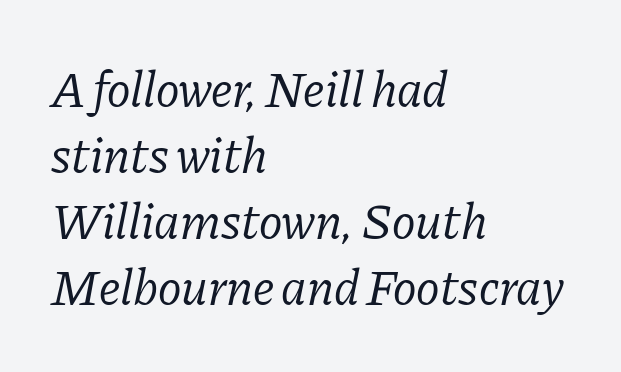
Q: Is the text bold? A: No.
Q: Is the text italic (slanted)? A: Yes, it leans right by about 11 degrees.
Q: Is the typeface a serif or a sans-serif typeface? A: Serif.
Q: Is the text underlined? A: No.
Q: How is the paragraph aligned? A: Left-aligned.
Q: Is the spacing between letters normal or unusually wide? A: Normal.
Q: Is the spacing between lines tight, normal or loose? A: Normal.
Q: Width (condensed, normal, or wide)? A: Normal.
Q: Stroke contrast? A: Low.
Q: x-height? A: Medium.
Q: Monospaced? A: No.
